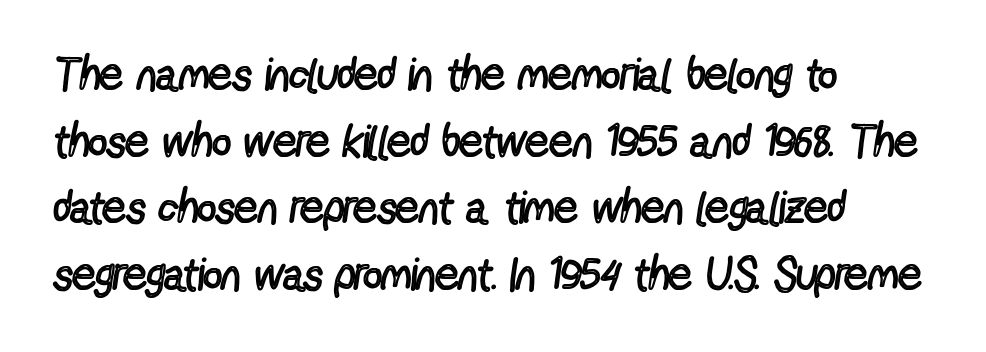
Q: Is the text bold? A: No.
Q: Is the typeface a serif or a sans-serif typeface? A: Sans-serif.
Q: Is the text underlined? A: No.
Q: How is the paragraph aligned? A: Left-aligned.
Q: Is the spacing between letters normal or unusually wide? A: Normal.
Q: Is the spacing between lines tight, normal or loose? A: Normal.
Q: Width (condensed, normal, or wide)? A: Condensed.
Q: x-height? A: Medium.
Q: Monospaced? A: No.
